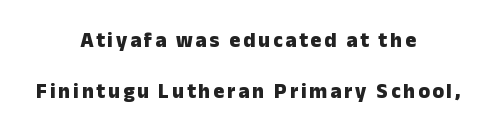
Characters remain perfectly vertical along every line. Airy leading. Typographic density is high because the face is bold. Bare-footed words on every line. A centered setting, common on invitations and titles, is used for this passage.
